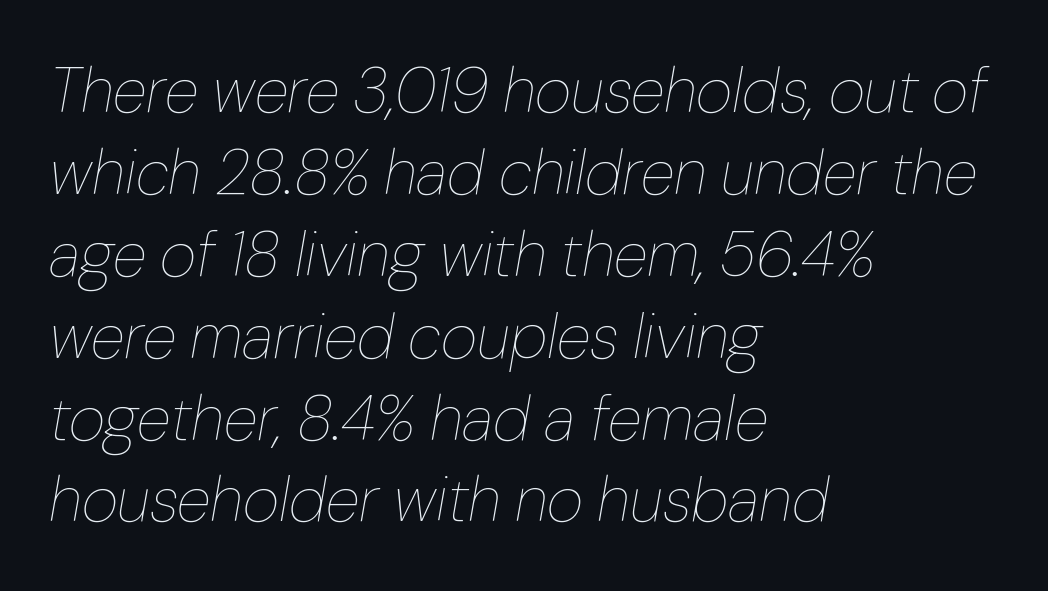
A student would call this left alignment; a typographer would say flush left, rag right. A bare baseline throughout the passage. Think standard paragraph weight, or any step lighter than that. The block of text has a typical density, with ordinary space between rows. Here the designer chose a conventional face with non-uniform glyph widths.
